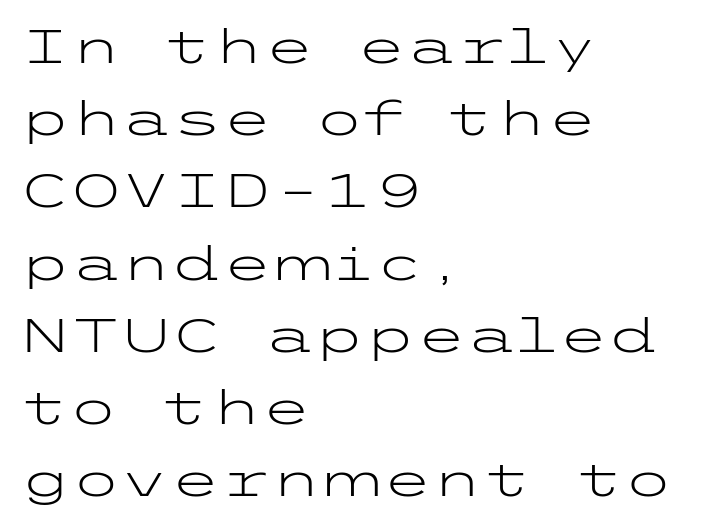
The letters carry no serifs — their stems end cleanly without finishing strokes. Caption: standard tracking, unaltered. The letters stand upright; this is a roman face. Any mark beneath the type? The region is blank. Vertical spacing — default. Stroke thickness stays within the range of a standard reading face or lighter.
